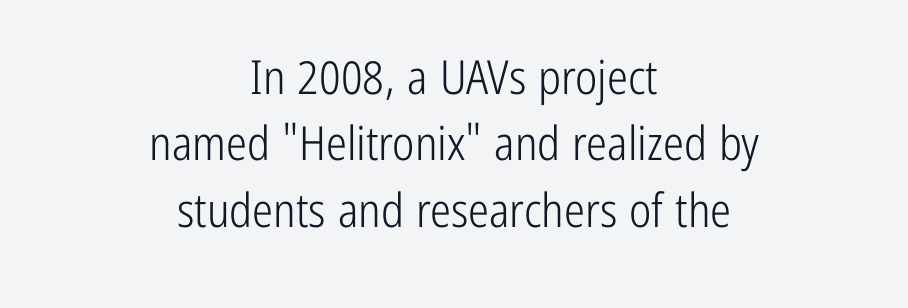
The image shows 47 px light, condensed sans-serif type, upright; set centered, normal line spacing (1.41x), normal letter spacing, not underlined; low stroke contrast and a medium x-height.
